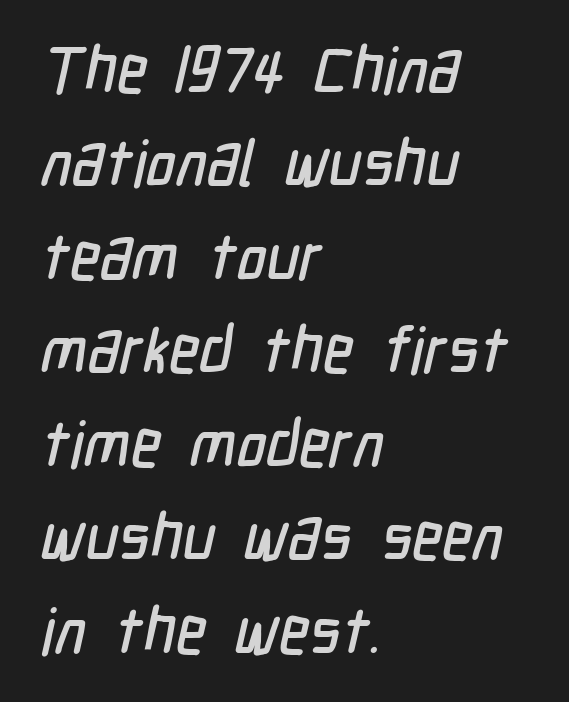
The image shows 64 px condensed sans-serif type; set left-aligned, normal line spacing (1.46x), normal letter spacing, not underlined; low stroke contrast and a medium x-height.
